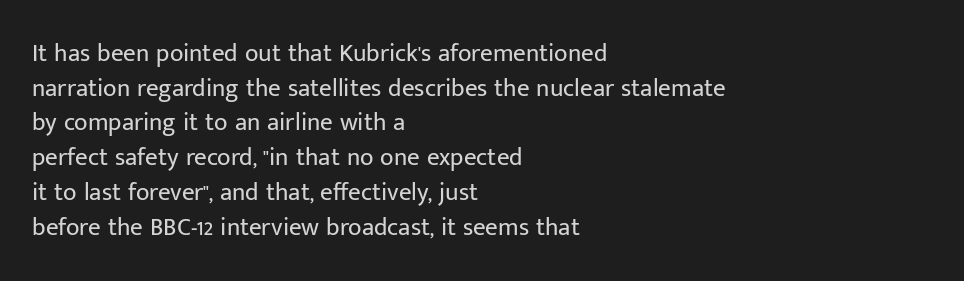
The letters stand straight up with perfectly vertical stems. The typesetter chose a ragged-right arrangement here. What's the leading like? Ordinary, nothing unusual. Nothing unusual about the tracking: characters are spaced as the font intends. Is the stroke heavy? The answer is a plain regular-or-lighter.
